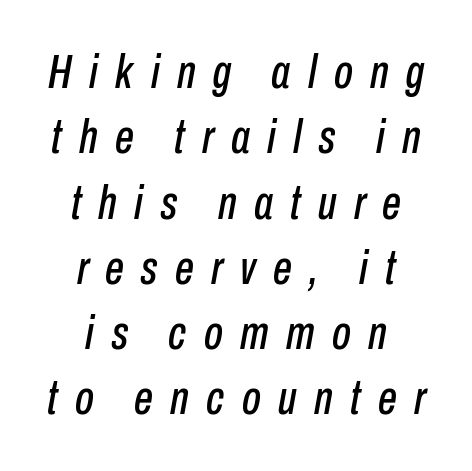
{"italic": "yes", "lean": "right", "slant_degrees": 10, "width": "condensed", "stroke_contrast": "low", "x_height": "medium", "monospaced": "no", "underline": "no", "align": "center", "line_spacing": "normal", "line_spacing_ratio": 1.36, "letter_spacing": "wide", "letter_spacing_em": 0.36, "glyph_px": 48}
